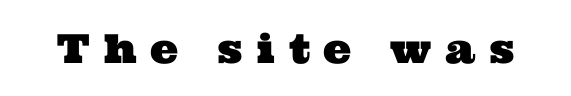
You could not count columns in this text — the font is proportionally spaced. Small tapered or slab feet sit at the stroke ends, so this counts as serif. The gaps between neighbouring characters are conspicuously large. The baseline area is clear.
